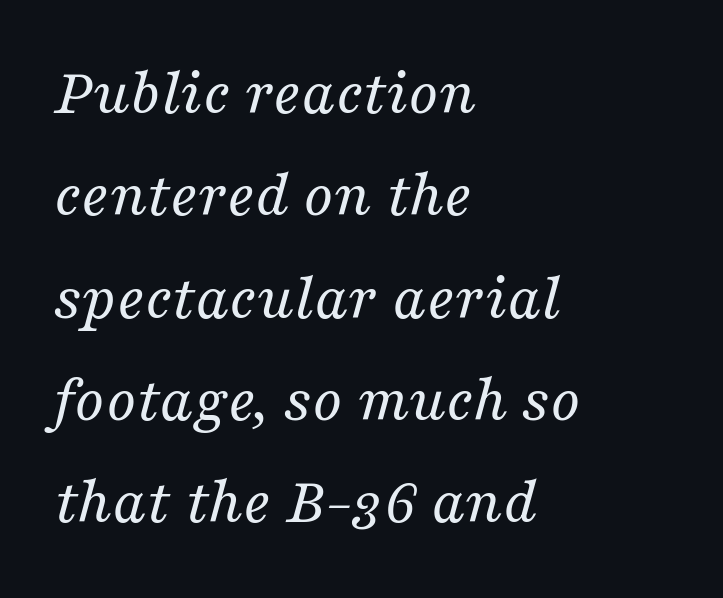
{"serif": "yes", "italic": "yes", "lean": "right", "slant_degrees": 16, "bold": "no", "weight": "regular", "width": "normal", "stroke_contrast": "medium", "x_height": "medium", "monospaced": "no", "underline": "no", "align": "left", "line_spacing": "normal", "line_spacing_ratio": 1.55, "letter_spacing": "normal", "letter_spacing_em": 0.0, "glyph_px": 66}
